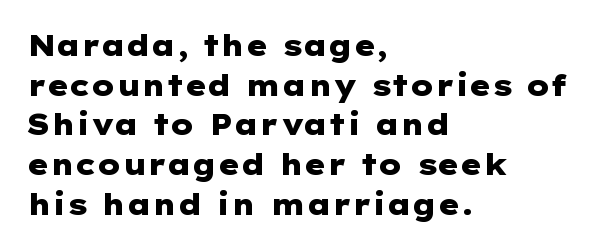
Q: Is the text bold? A: Yes.
Q: Is the text italic (slanted)? A: No, it is upright.
Q: Is the typeface a serif or a sans-serif typeface? A: Sans-serif.
Q: Is the text underlined? A: No.
Q: How is the paragraph aligned? A: Left-aligned.
Q: Is the spacing between letters normal or unusually wide? A: Normal.
Q: Is the spacing between lines tight, normal or loose? A: Normal.
Q: Width (condensed, normal, or wide)? A: Wide.
Q: Stroke contrast? A: Low.
Q: x-height? A: Medium.
